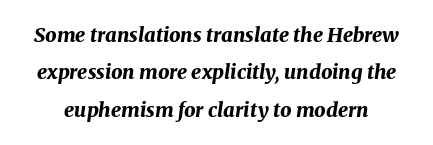
Q: Is the text bold? A: Yes.
Q: Is the text italic (slanted)? A: Yes, it leans right by about 8 degrees.
Q: Is the text underlined? A: No.
Q: Is the spacing between letters normal or unusually wide? A: Normal.
